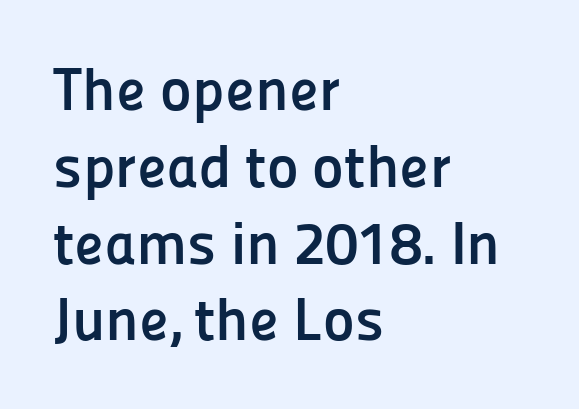
Does the leading feel generous? No, just average. Caption: standard tracking, unaltered. The area under the type is left untouched. Style check: upright. Its strokes are broad and dark, the hallmark of bold type.
